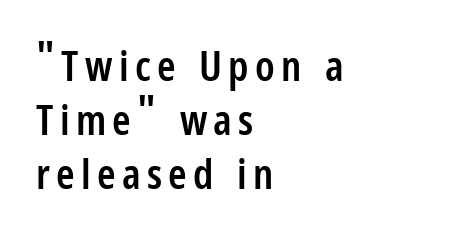
The letters stand upright; this is a roman face. In terms of weight, the rendering is demibold, just under bold. What kind of face is this? One without serifs — a sans. The rag falls on the right side of this text block. Check under the words: just untouched page.
